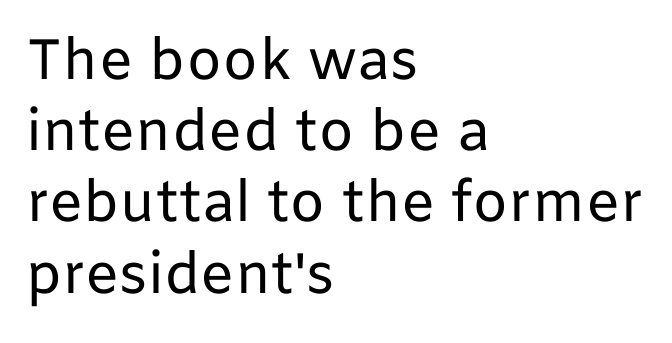
These lines are rendered in a variable-pitch font. Descenders hang freely into open space. Unbolded letterforms with no extra heft. Vertically, the passage feels balanced, rows spaced as you'd expect.
